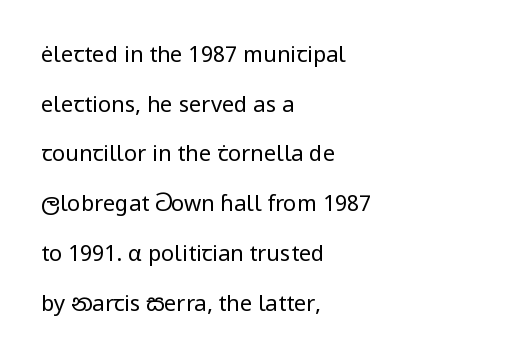
The specimen omits any rule beneath the text block's lines. Horizontally, the lines are justified to the leading edge only. In terms of letterspacing, this is plain default setting. Each new line begins a long way beneath the previous one. Heaviness? Minimal to ordinary, like unemphasized prose.
